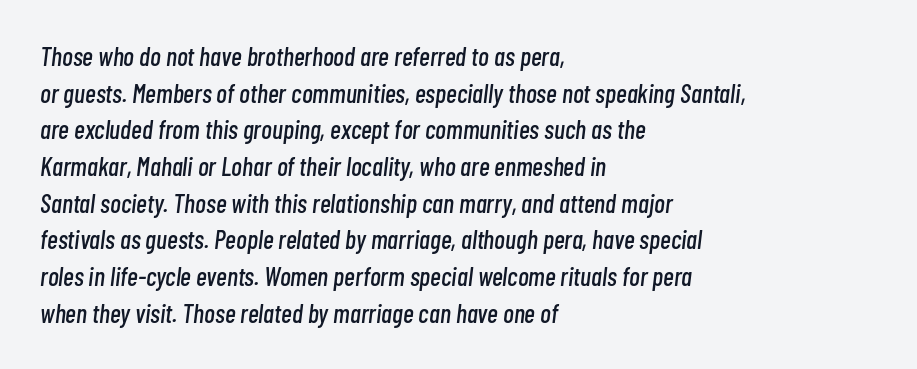
The area under the type is left untouched. There is no visible air inserted between adjacent glyphs. Students, observe: this is what conventionally led text looks like. The whole block is typeset with a tilt.
